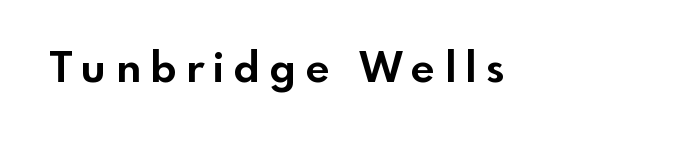
The image shows 42 px bold sans-serif type, upright; set unusually wide letter spacing (+0.23 em), not underlined; a small x-height.
